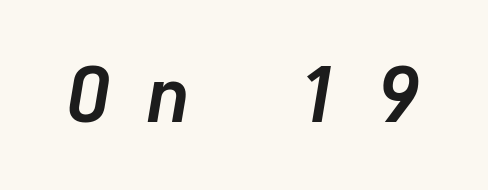
Q: Is the text bold? A: Yes.
Q: Is the text italic (slanted)? A: Yes, it leans right by about 9 degrees.
Q: Is the text underlined? A: No.
Q: Is the spacing between letters normal or unusually wide? A: Unusually wide.
Q: Width (condensed, normal, or wide)? A: Normal.
Q: Stroke contrast? A: Low.
Q: x-height? A: Medium.
Q: Monospaced? A: No.
